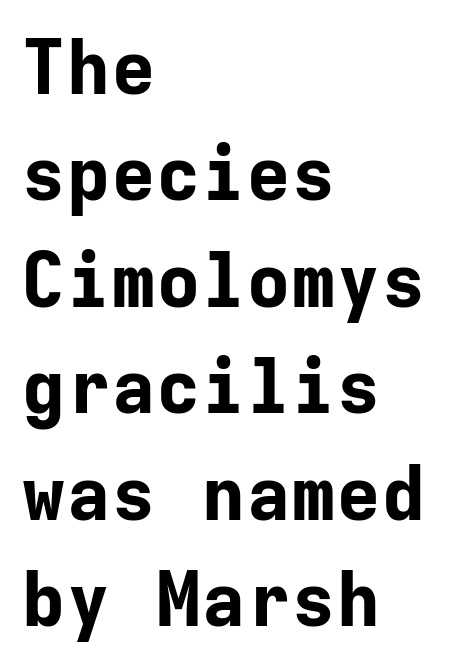
Q: Is the text bold? A: Yes.
Q: Is the text italic (slanted)? A: No, it is upright.
Q: Is the typeface a serif or a sans-serif typeface? A: Sans-serif.
Q: Is the text underlined? A: No.
Q: How is the paragraph aligned? A: Left-aligned.
Q: Is the spacing between letters normal or unusually wide? A: Normal.
Q: Is the spacing between lines tight, normal or loose? A: Normal.
Q: Width (condensed, normal, or wide)? A: Normal.
Q: Stroke contrast? A: Low.
Q: x-height? A: Medium.
Q: Monospaced? A: Yes.
